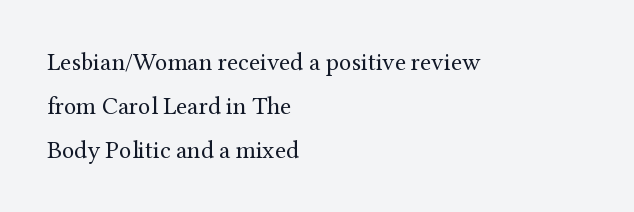
Q: Is the text bold? A: No.
Q: Is the text italic (slanted)? A: No, it is upright.
Q: Is the text underlined? A: No.
Q: How is the paragraph aligned? A: Left-aligned.
Q: Is the spacing between letters normal or unusually wide? A: Normal.
